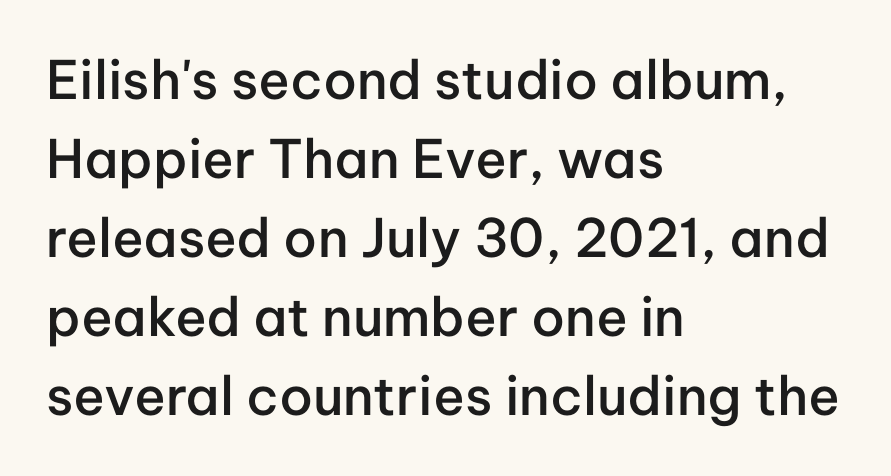
Q: Is the text bold? A: Semi-bold.
Q: Is the text italic (slanted)? A: No, it is upright.
Q: Is the typeface a serif or a sans-serif typeface? A: Sans-serif.
Q: Is the text underlined? A: No.
Q: How is the paragraph aligned? A: Left-aligned.
Q: Is the spacing between letters normal or unusually wide? A: Normal.
Q: Is the spacing between lines tight, normal or loose? A: Normal.
Q: Width (condensed, normal, or wide)? A: Normal.
Q: Stroke contrast? A: Low.
Q: x-height? A: Medium.
Q: Monospaced? A: No.
